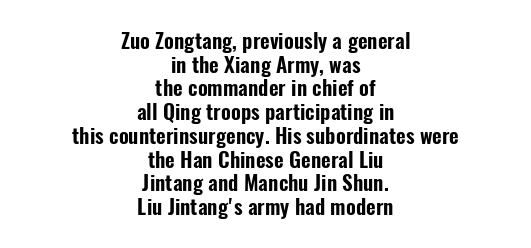
{"italic": "no", "underline": "no", "align": "center", "line_spacing": "tight", "line_spacing_ratio": 1.13, "letter_spacing": "normal", "letter_spacing_em": 0.0, "glyph_px": 21}
